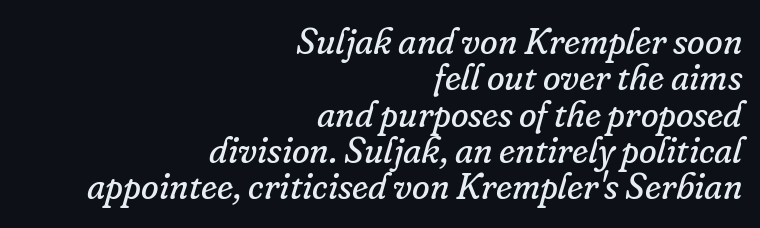
Q: Is the text bold? A: No.
Q: Is the text italic (slanted)? A: Yes, it leans right by about 16 degrees.
Q: Is the typeface a serif or a sans-serif typeface? A: Serif.
Q: Is the text underlined? A: No.
Q: How is the paragraph aligned? A: Right-aligned.
Q: Is the spacing between letters normal or unusually wide? A: Normal.
Q: Is the spacing between lines tight, normal or loose? A: Tight.
Q: Width (condensed, normal, or wide)? A: Normal.
Q: Stroke contrast? A: Low.
Q: x-height? A: Small.
Q: Monospaced? A: No.
